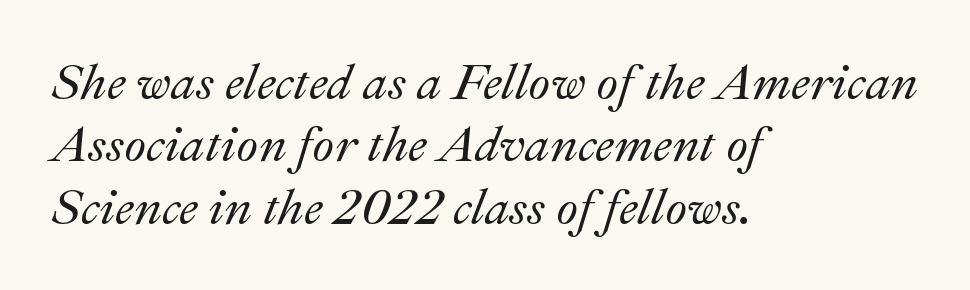
The image shows 50 px text type, italic (leaning right); set left-aligned, normal line spacing (1.25x), normal letter spacing, not underlined; medium stroke contrast and a small x-height.
